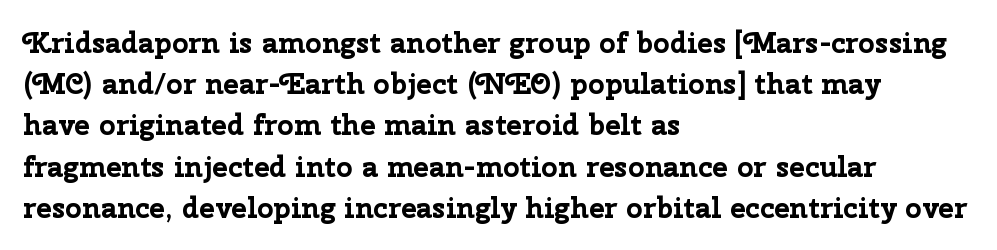
The image shows 29 px bold sans-serif type, upright; set left-aligned, normal line spacing (1.42x), normal letter spacing, not underlined; low stroke contrast and a medium x-height.
